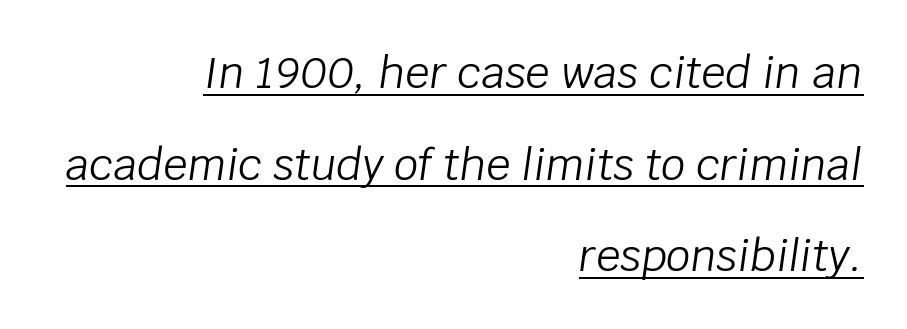
Q: Is the text bold? A: No.
Q: Is the text italic (slanted)? A: Yes, it leans right by about 8 degrees.
Q: Is the text underlined? A: Yes.
Q: How is the paragraph aligned? A: Right-aligned.
Q: Is the spacing between letters normal or unusually wide? A: Normal.
Q: Is the spacing between lines tight, normal or loose? A: Loose.
Q: Width (condensed, normal, or wide)? A: Normal.
Q: Stroke contrast? A: Low.
Q: x-height? A: Large.
Q: Monospaced? A: No.
